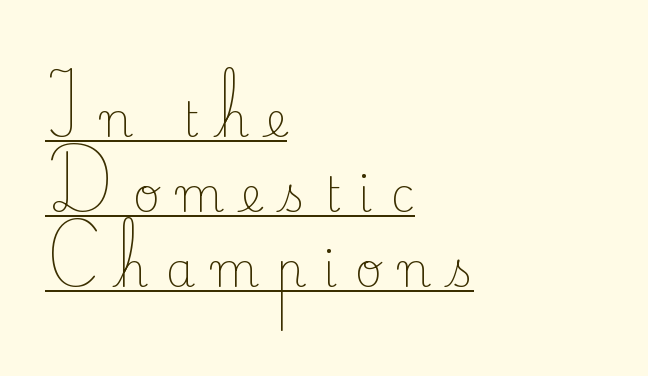
{"serif": "yes", "italic": "no", "bold": "no", "weight": "light", "width": "normal", "stroke_contrast": "low", "x_height": "small", "monospaced": "no", "underline": "yes", "align": "left", "line_spacing": "normal", "line_spacing_ratio": 1.6, "letter_spacing": "wide", "letter_spacing_em": 0.37, "glyph_px": 47}
